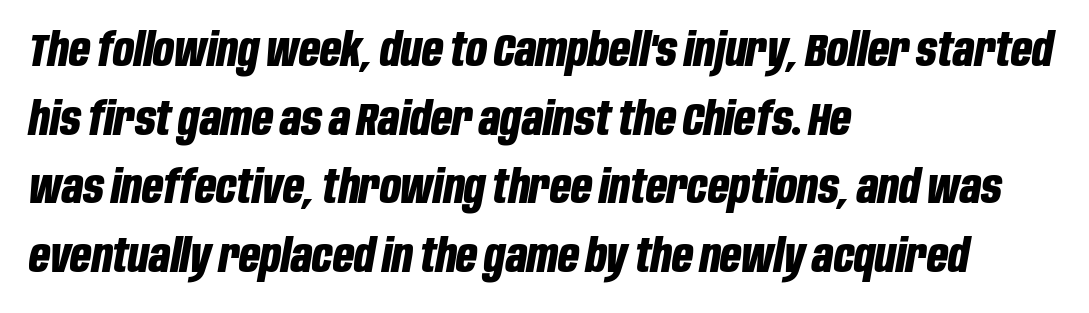
Left-aligned paragraph, ragged on the right. In terms of letterspacing, this is plain default setting. Students, this is bold: see how much ink each stroke carries. Rendered with sloped, italic letterforms. Summary of vertical rhythm: regular, with standard interline spacing.
